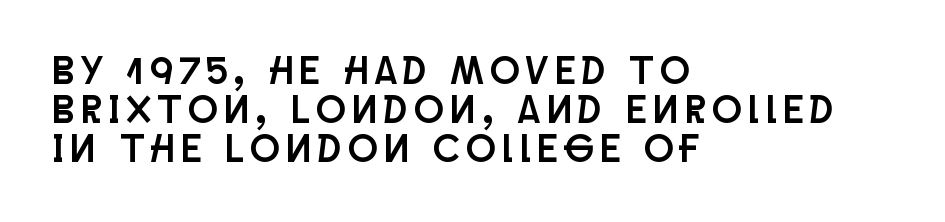
The image shows 39 px condensed sans-serif type, upright; set left-aligned, tight line spacing (1.0x), not underlined; low stroke contrast and a large x-height.
